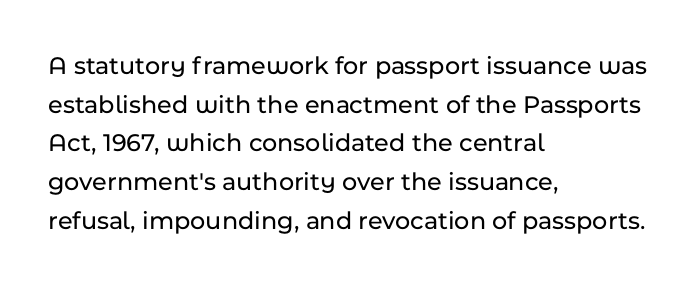
Q: Is the text italic (slanted)? A: No, it is upright.
Q: Is the text underlined? A: No.
Q: How is the paragraph aligned? A: Left-aligned.
Q: Is the spacing between letters normal or unusually wide? A: Normal.
Q: Is the spacing between lines tight, normal or loose? A: Normal.
